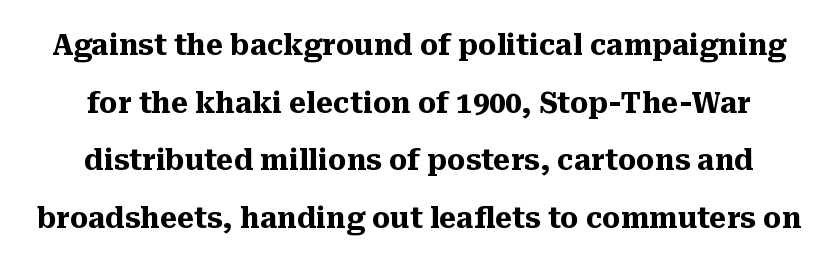
The image shows 29 px heavy serif type, upright; set loose line spacing (1.99x), normal letter spacing, not underlined; medium stroke contrast and a medium x-height.
